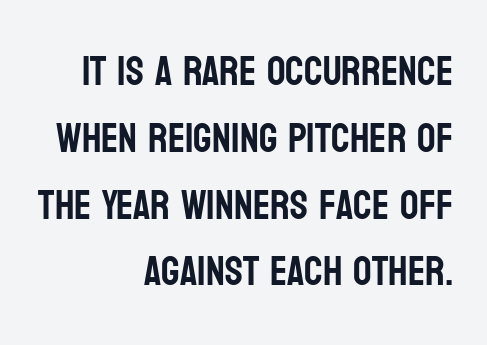
Q: Is the text italic (slanted)? A: No, it is upright.
Q: Is the typeface a serif or a sans-serif typeface? A: Sans-serif.
Q: Is the text underlined? A: No.
Q: How is the paragraph aligned? A: Right-aligned.
Q: Is the spacing between letters normal or unusually wide? A: Normal.
Q: Is the spacing between lines tight, normal or loose? A: Normal.
Q: Width (condensed, normal, or wide)? A: Condensed.
Q: Stroke contrast? A: Low.
Q: x-height? A: Large.
Q: Monospaced? A: No.
